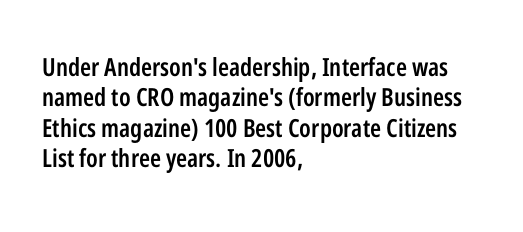
The image shows 25 px text type, upright; set left-aligned, line spacing 1.22x, normal letter spacing, not underlined.
